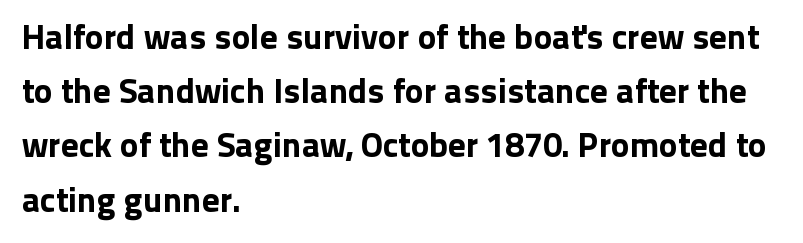
What's the leading like? Ordinary, nothing unusual. In terms of letterspacing, this is plain default setting. Is this a fixed-width face? No — the glyphs have proportional, varying widths. In CSS terms this would be text-align: left. A clean baseline with only descenders dipping below it. Check where the strokes stop: nothing finishes them off — pure sans.
